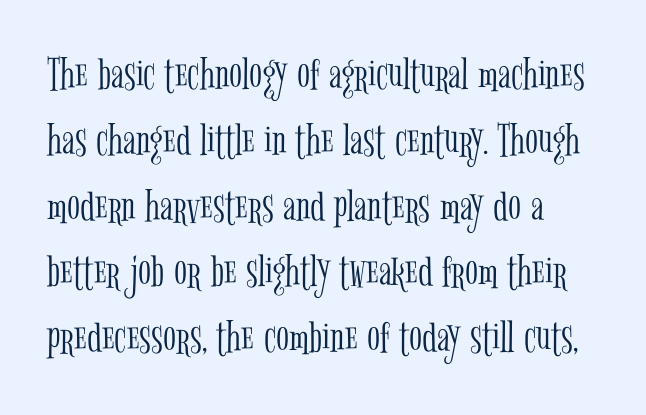
The image shows 48 px light, condensed serif type, upright; set left-aligned, normal line spacing (1.37x), normal letter spacing, not underlined; low stroke contrast and a medium x-height.
